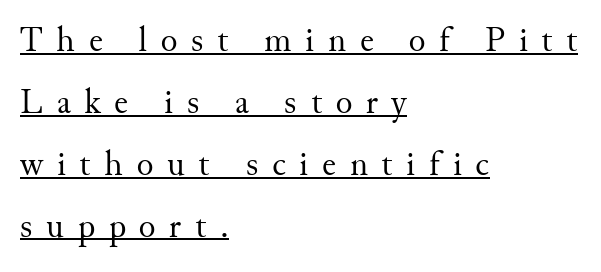
The text was rendered using a seriffed face with decorative stroke endings. The rendered words wear a rule along their underside. Every stem runs plumb, perpendicular to the baseline. Spacing verdict: proportional, widths tailored to each character. A quiet, ordinary-to-light weight characterises the typeface.
